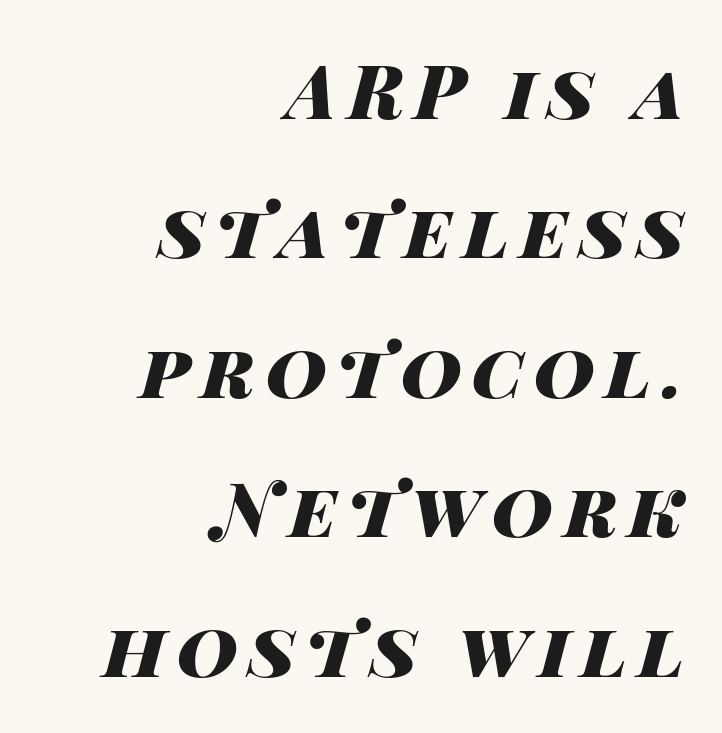
Descender tails drop into unmarked territory. Every letter is thick-stroked: bold, no question. Does the lettering tilt? It does — this is italic. Looks like regular typesetting: each glyph gets only the width it needs. The typesetter chose a ragged-left arrangement here.
